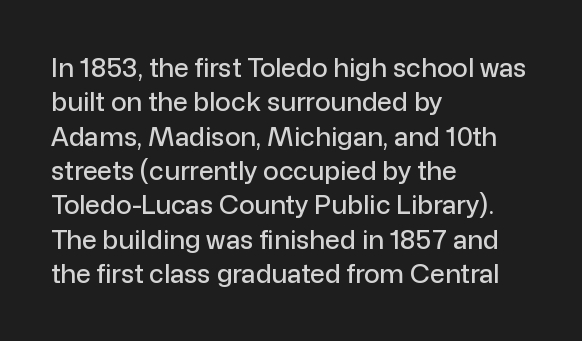
{"italic": "no", "underline": "no", "align": "left", "line_spacing": "normal", "line_spacing_ratio": 1.32, "letter_spacing": "normal", "letter_spacing_em": 0.0, "glyph_px": 26}
